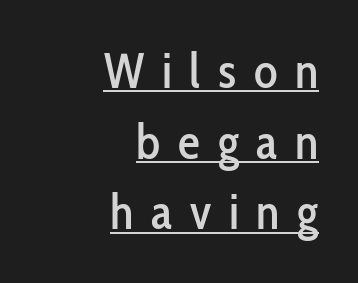
The lines are quadded right. The passage shown is typed in a proportional face where columns would drift. What decoration does the sample have? An underline. Designer's note — italics off, roman on. In terms of leading, this rendering sits right in the middle.
